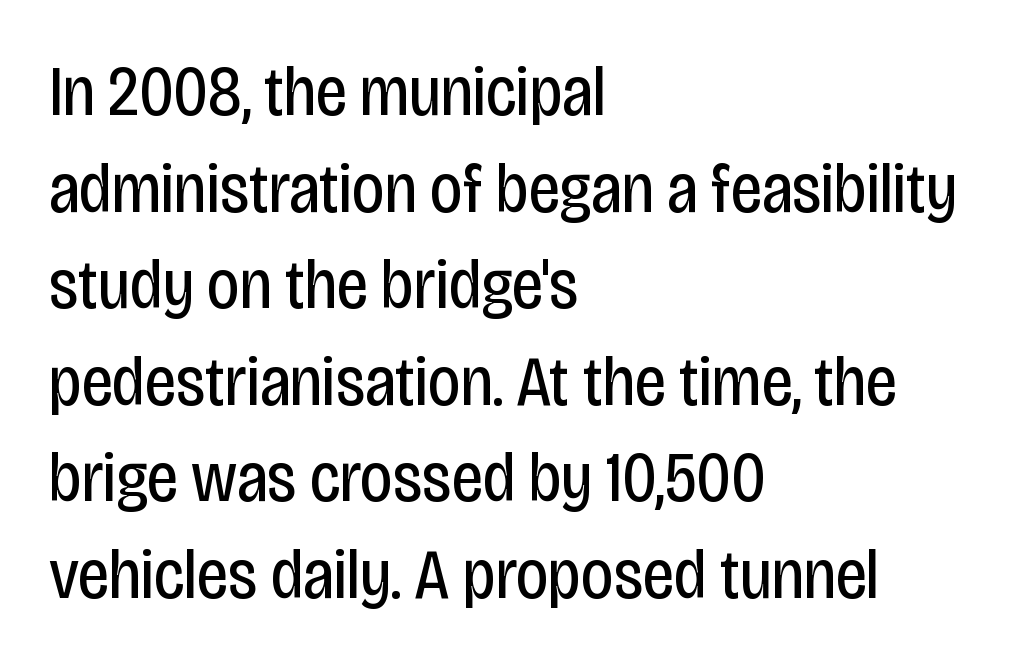
No italicization has been applied; the sample stays upright. Note: no serifs on the glyphs. Each letter keeps its own natural width here, so spacing adapts to shape. You could call the tracking neutral — neither tight nor loose.
